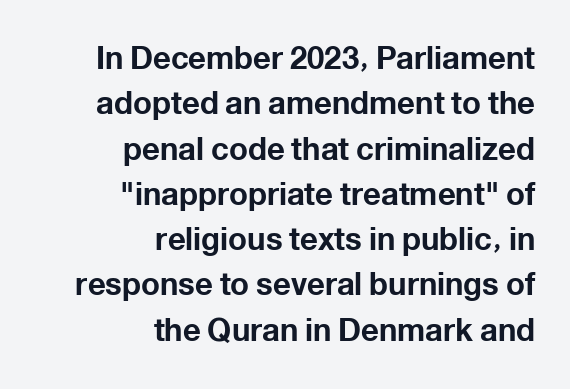
The image shows 31 px bold sans-serif type, upright; set right-aligned, normal line spacing (1.46x), normal letter spacing, not underlined; low stroke contrast and a medium x-height.
